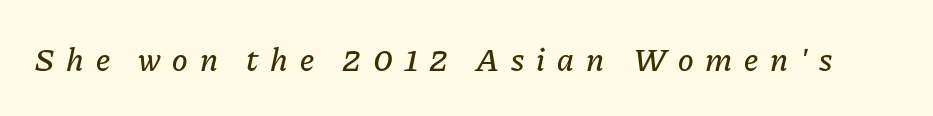
Q: Is the text italic (slanted)? A: Yes, it leans right by about 11 degrees.
Q: Is the text underlined? A: No.
Q: Is the spacing between letters normal or unusually wide? A: Unusually wide.
Q: Width (condensed, normal, or wide)? A: Normal.
Q: Stroke contrast? A: Low.
Q: x-height? A: Medium.
Q: Monospaced? A: No.
